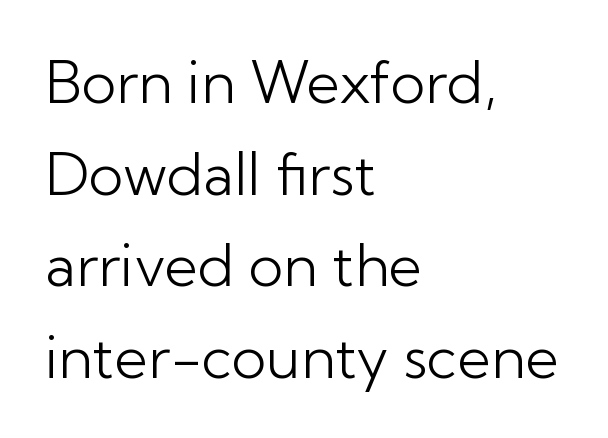
{"serif": "no", "italic": "no", "bold": "no", "weight": "light", "width": "normal", "stroke_contrast": "low", "x_height": "medium", "monospaced": "no", "underline": "no", "align": "left", "line_spacing": "normal", "line_spacing_ratio": 1.58, "letter_spacing": "normal", "letter_spacing_em": 0.0, "glyph_px": 58}
